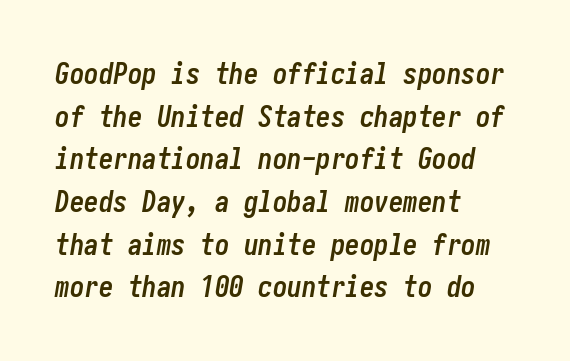
Caption: multi-line text, flush left, ragged right. These lines keep a tight, regular rhythm from letter to letter. The specimen reads as italic at a glance. Each row of text sits above clean, open space. A full-strength bold gives these letters their thick strokes.
